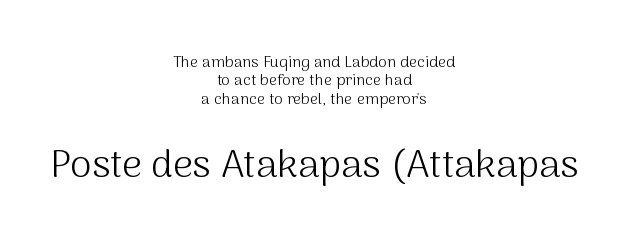
Stem width sits at or under what a default text font uses. The characters display no serif detailing; their extremities are plain. Nobody drew a line under any word here. The type is set solid horizontally, with unmodified tracking. Characters remain perfectly vertical along every line.
